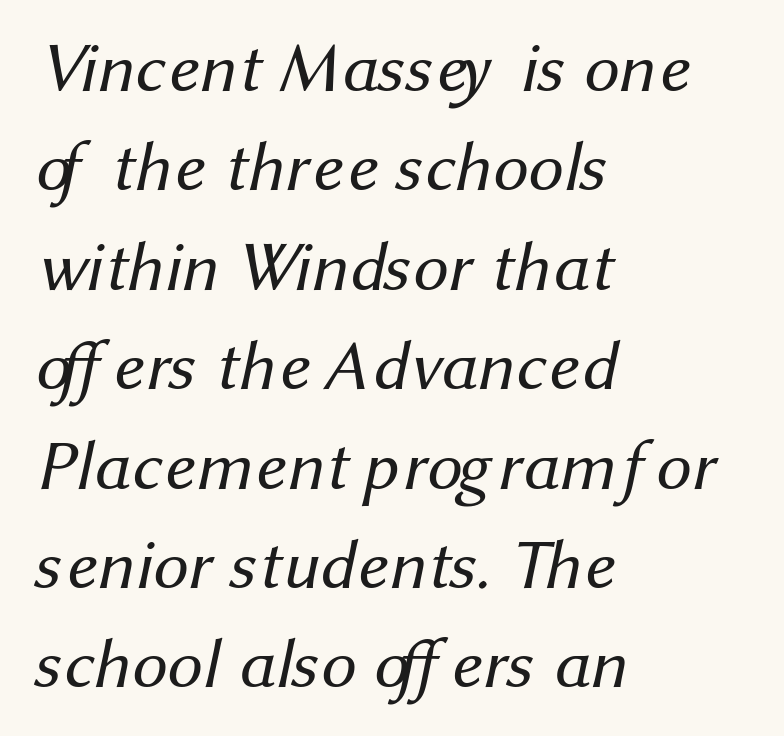
{"serif": "no", "bold": "no", "weight": "regular", "width": "normal", "stroke_contrast": "medium", "x_height": "medium", "monospaced": "no", "underline": "no", "align": "left", "line_spacing": "normal", "line_spacing_ratio": 1.42, "letter_spacing": "normal", "letter_spacing_em": 0.0, "glyph_px": 70}
